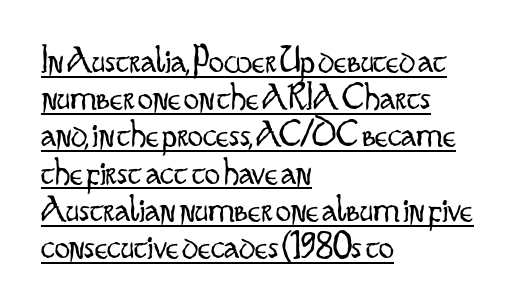
The passage shown is underscored from start to finish. No extra tracking has been applied to these lines. Is the stroke heavy? The answer is a plain regular-or-lighter. These lines stack with their left ends in a neat column. Students, observe: this is what under-led, compact text looks like.
